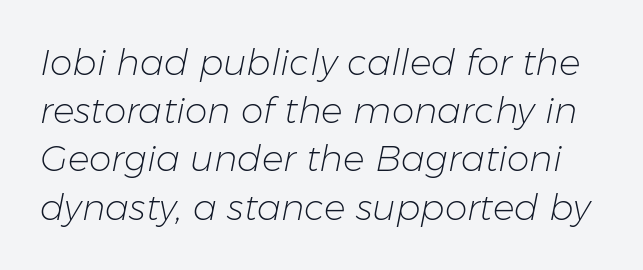
Q: Is the text bold? A: No.
Q: Is the text italic (slanted)? A: Yes, it leans right by about 11 degrees.
Q: Is the text underlined? A: No.
Q: Is the spacing between letters normal or unusually wide? A: Normal.
Q: Is the spacing between lines tight, normal or loose? A: Normal.
Q: Width (condensed, normal, or wide)? A: Normal.
Q: Stroke contrast? A: Low.
Q: x-height? A: Medium.
Q: Monospaced? A: No.
